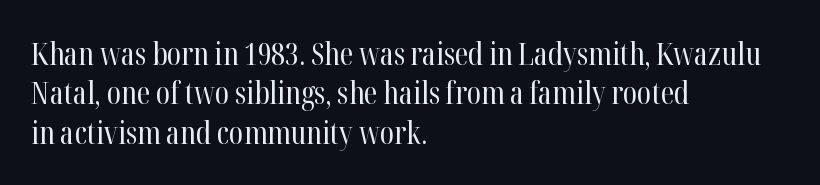
Any mark beneath the type? The region is blank. Reading down the block, your eye returns to a fixed left position each line. How are the letters spaced? Ordinarily, with no added tracking. Baseline-to-baseline distance is the conventional proportion of letter height.
